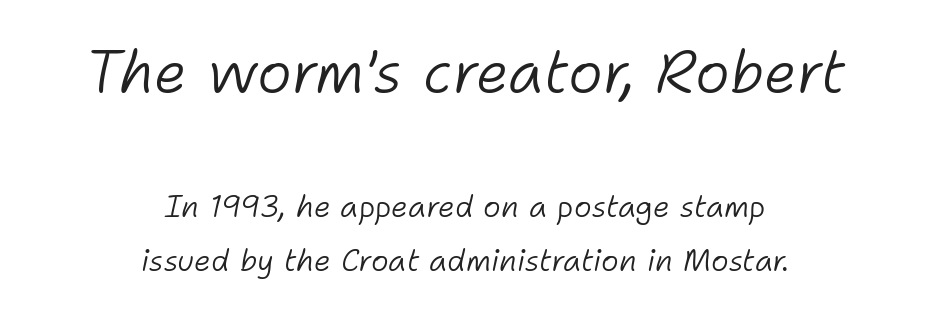
The image shows 59 px light type, italic (leaning right); set centered, line spacing 1.82x, normal letter spacing, not underlined; the first (top) block is 1.97x larger; low stroke contrast and a medium x-height.
